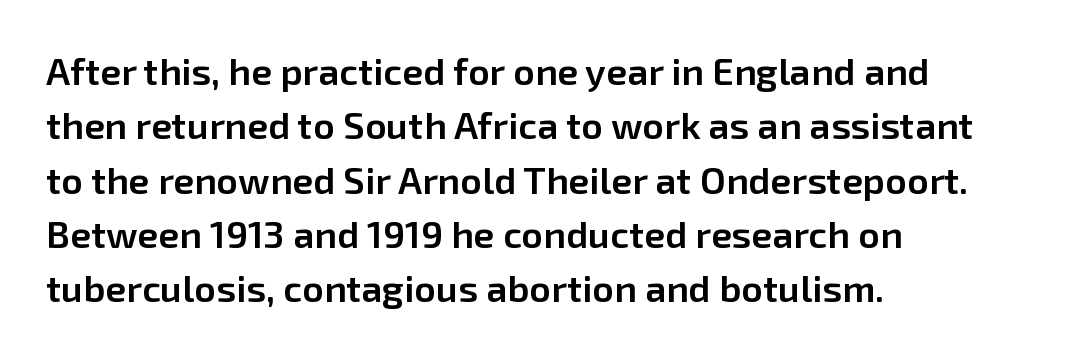
To sum up the face: it is a sans, with no serifs. Horizontal bands of white between lines are of average thickness. The font is running at a semibold setting, under full bold. No word sits above an underline. The typesetter chose a ragged-right arrangement here.
